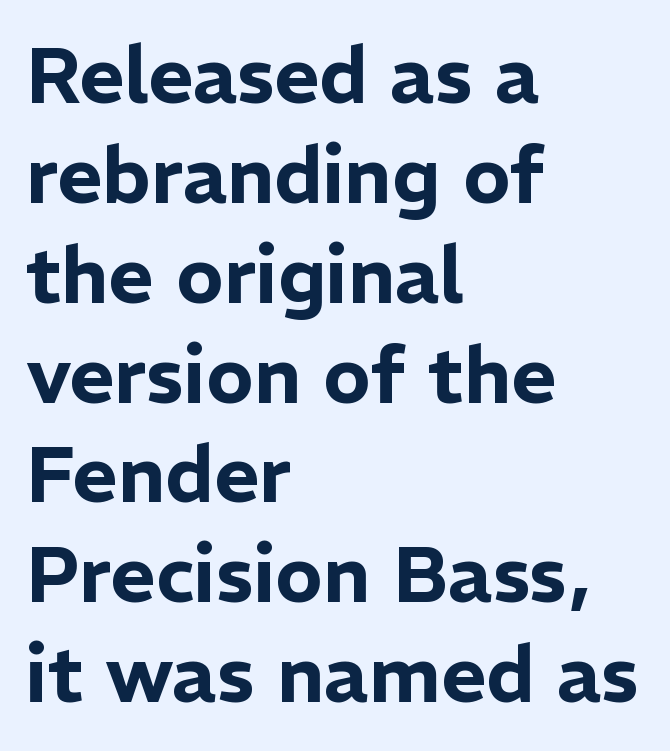
The image shows 78 px sans-serif type, upright; set left-aligned, normal line spacing (1.28x), normal letter spacing, not underlined; low stroke contrast and a medium x-height.
